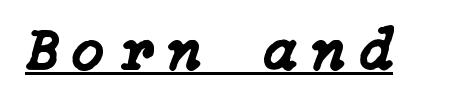
The image shows 58 px text type, italic (leaning right); set unusually wide letter spacing (+0.28 em), underlined; low stroke contrast and a medium x-height.
